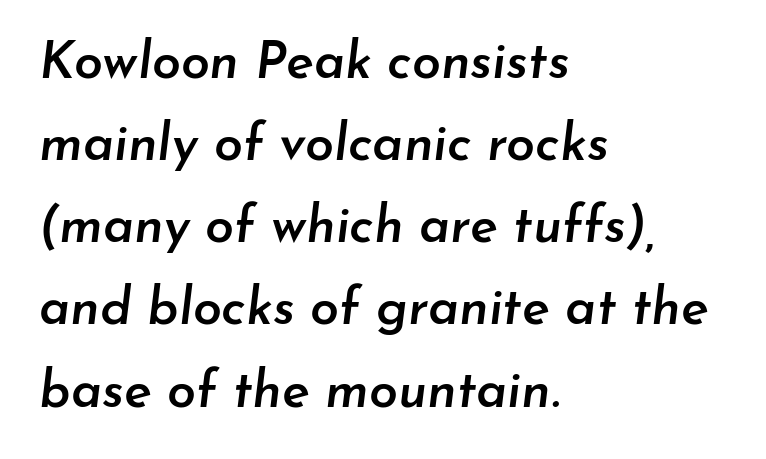
Q: Is the text bold? A: Semi-bold.
Q: Is the text italic (slanted)? A: Yes, it leans right by about 7 degrees.
Q: Is the text underlined? A: No.
Q: How is the paragraph aligned? A: Left-aligned.
Q: Is the spacing between letters normal or unusually wide? A: Normal.
Q: Is the spacing between lines tight, normal or loose? A: Normal.
Q: Width (condensed, normal, or wide)? A: Normal.
Q: Stroke contrast? A: Low.
Q: x-height? A: Small.
Q: Monospaced? A: No.
